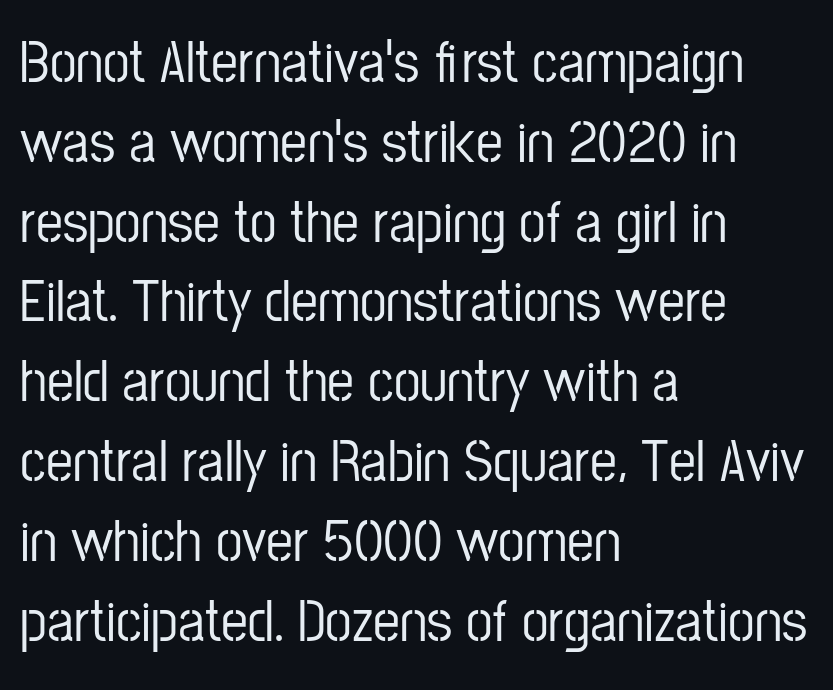
{"serif": "no", "italic": "no", "width": "condensed", "stroke_contrast": "low", "x_height": "medium", "monospaced": "no", "underline": "no", "align": "left", "line_spacing": "normal", "line_spacing_ratio": 1.33, "letter_spacing": "normal", "letter_spacing_em": 0.0, "glyph_px": 60}
